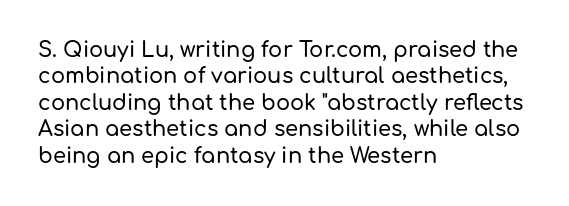
{"italic": "no", "underline": "no", "align": "left", "line_spacing": "normal", "line_spacing_ratio": 1.26, "letter_spacing": "normal", "letter_spacing_em": 0.0, "glyph_px": 21}
